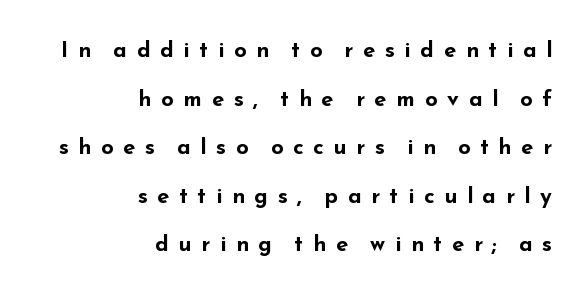
The rendering uses a large line-height, opening up the rows. The rendering inserts visible extra space after every character. Heavy, bold letterforms. Line endings align vertically; line beginnings do not.
